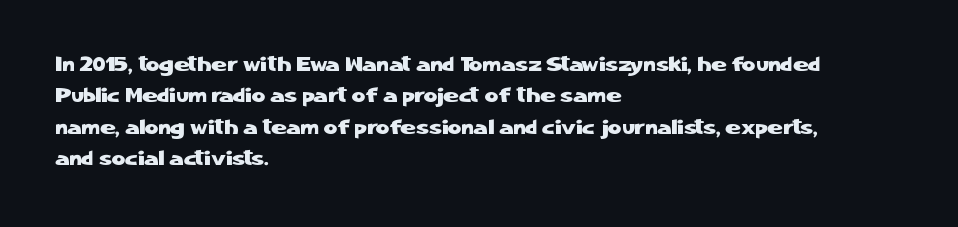
The image shows 21 px text type, upright; set left-aligned, normal line spacing (1.5x), normal letter spacing, not underlined.
